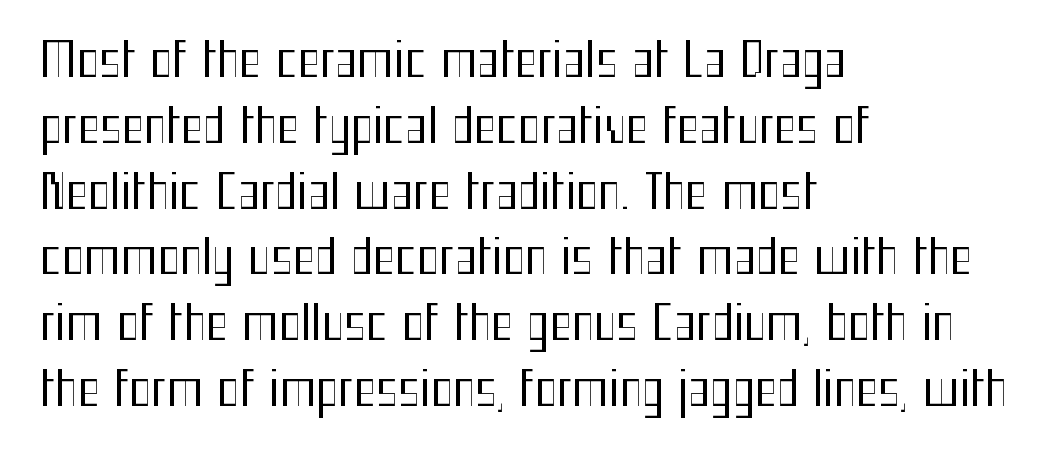
Unmarked baselines from the first word to the last. Is the letter spacing exaggerated? No — it looks like the ordinary default. This sample keeps an unexceptional amount of space between lines. Teacher's note: observe the even left margin — that is flush-left alignment. The weight tops out at a normal text grade. Looks like regular typesetting: each glyph gets only the width it needs.
